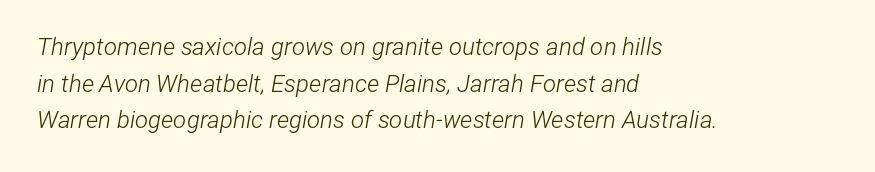
This is not heavy type; no bold has been used. Honestly, there is no underline to notice here at all. The glyphs look as if they've been sheared to an angle. The rag falls on the right side of this text block. Words appear dense and cohesive because spacing is normal. Leading matches the norm, producing a regular column.
